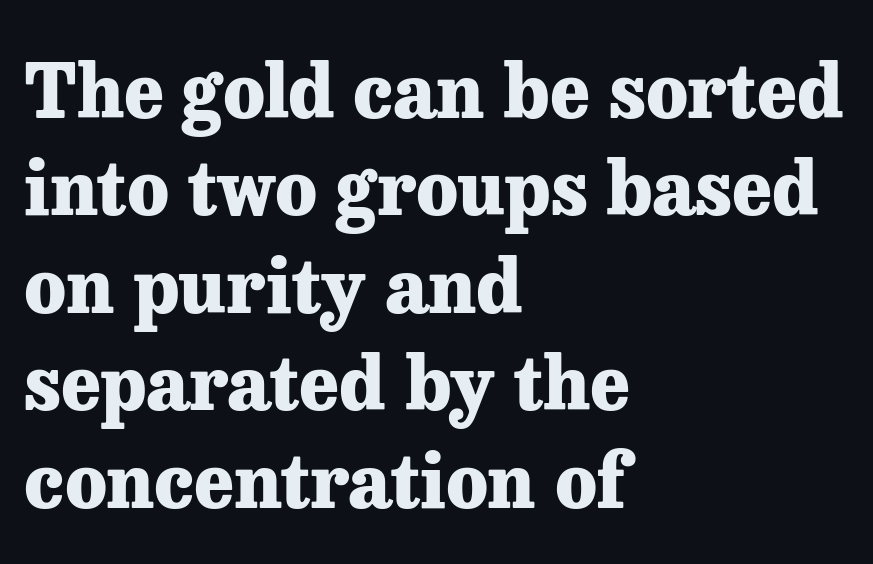
The image shows 75 px heavy serif type, upright; set left-aligned, normal line spacing (1.3x), normal letter spacing, not underlined; low stroke contrast and a medium x-height.
